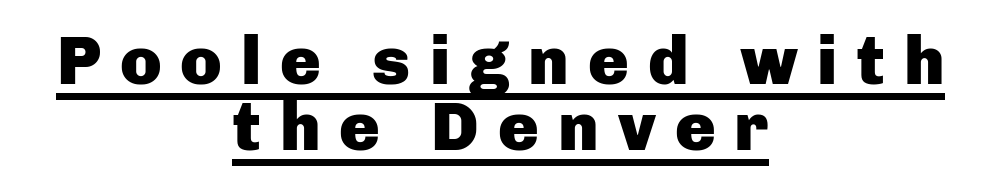
{"serif": "no", "italic": "no", "bold": "yes", "weight": "heavy", "width": "normal", "stroke_contrast": "low", "x_height": "medium", "monospaced": "no", "underline": "yes", "align": "center", "line_spacing": "tight", "line_spacing_ratio": 0.97, "letter_spacing": "wide", "letter_spacing_em": 0.28, "glyph_px": 68}
